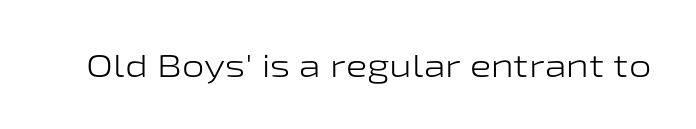
{"serif": "no", "italic": "no", "bold": "no", "weight": "light", "width": "wide", "stroke_contrast": "low", "x_height": "medium", "monospaced": "no", "underline": "no", "letter_spacing": "normal", "letter_spacing_em": 0.0, "glyph_px": 32}
